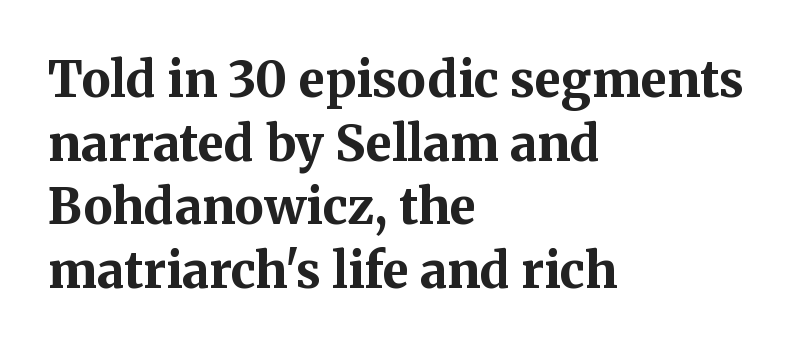
The image shows 49 px bold serif type, upright; set left-aligned, normal line spacing (1.3x), normal letter spacing, not underlined; medium stroke contrast and a medium x-height.
